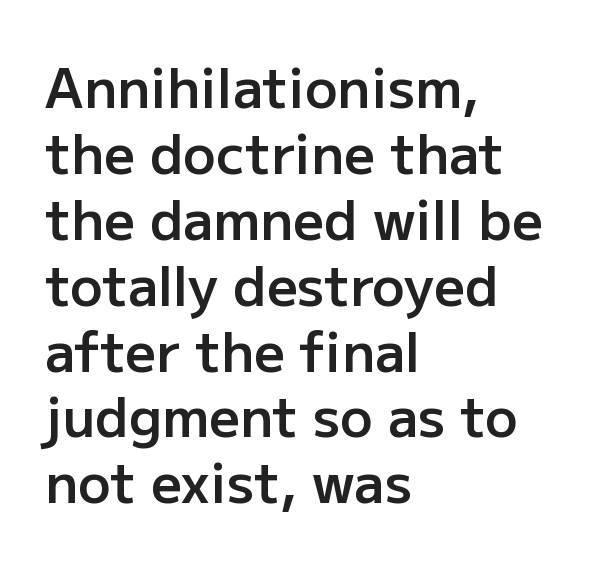
Q: Is the text bold? A: Semi-bold.
Q: Is the text italic (slanted)? A: No, it is upright.
Q: Is the typeface a serif or a sans-serif typeface? A: Sans-serif.
Q: Is the text underlined? A: No.
Q: How is the paragraph aligned? A: Left-aligned.
Q: Is the spacing between letters normal or unusually wide? A: Normal.
Q: Width (condensed, normal, or wide)? A: Normal.
Q: Stroke contrast? A: Low.
Q: x-height? A: Medium.
Q: Monospaced? A: No.
